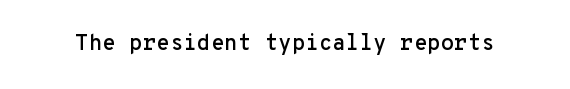
Tall strokes in this sample are plumb rather than angled. Short note: letters normally spaced. Lines of text with bare space underneath.
